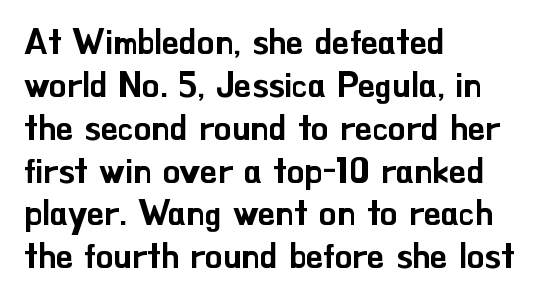
Q: Is the text italic (slanted)? A: No, it is upright.
Q: Is the typeface a serif or a sans-serif typeface? A: Sans-serif.
Q: Is the text underlined? A: No.
Q: How is the paragraph aligned? A: Left-aligned.
Q: Is the spacing between letters normal or unusually wide? A: Normal.
Q: Is the spacing between lines tight, normal or loose? A: Normal.
Q: Width (condensed, normal, or wide)? A: Normal.
Q: Stroke contrast? A: Low.
Q: x-height? A: Small.
Q: Monospaced? A: No.
